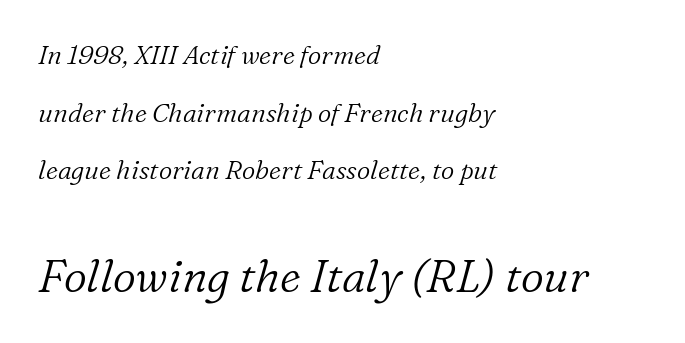
The image shows 45 px light serif type, italic (leaning right); set left-aligned, loose line spacing (2.22x), normal letter spacing, not underlined; the second (bottom) block is 1.73x larger; low stroke contrast and a medium x-height.
